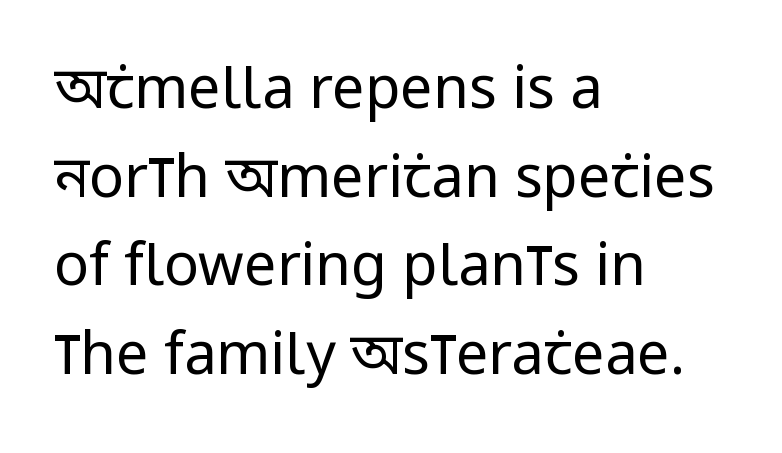
Does the copy run flush right? No — it runs flush left. The passage shown is typeset with a sans-serif family. Is there much room between lines? A standard amount, neither cramped nor airy. The face used here is proportionally spaced, like ordinary book or web type.
